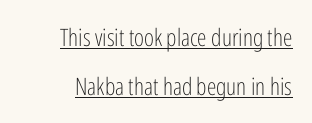
Do the letters lean? They stand straight. On a weight scale, this lands at 450 or below. Line spacing here is loose. The tracking reads as untouched default to a designer's eye. Each line of the rendering has a horizontal stroke beneath the glyphs.
